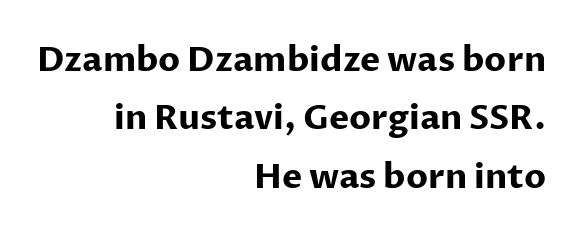
Strokes here are thick enough to call this a true bold. The letters stand upright; this is a roman face. In terms of letterspacing, this is plain default setting. Just letters on the line, the space beneath them empty. The lines in this sample share a right terminus and differ only in where they begin. Do the characters align in a grid? No, the font is proportional.
